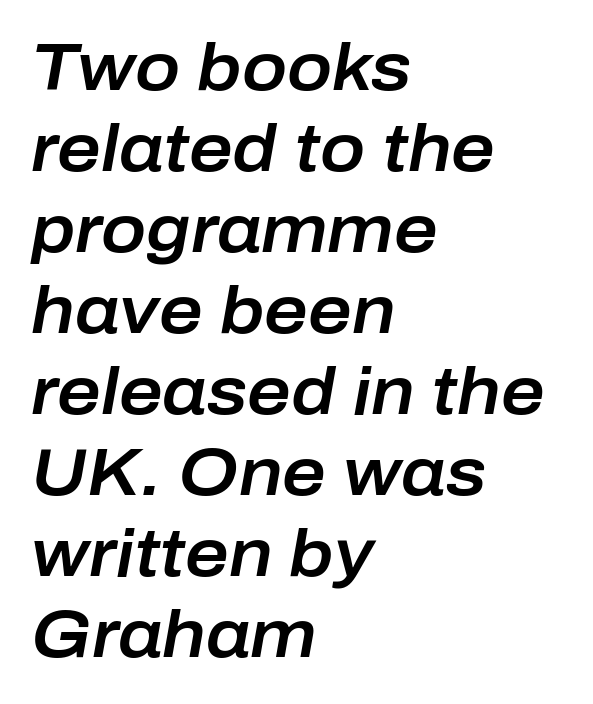
{"italic": "yes", "lean": "right", "slant_degrees": 10, "width": "normal", "stroke_contrast": "low", "x_height": "medium", "monospaced": "no", "underline": "no", "align": "left", "line_spacing_ratio": 1.21, "letter_spacing": "normal", "letter_spacing_em": 0.0, "glyph_px": 67}
